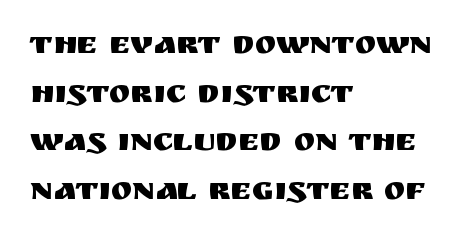
Q: Is the text italic (slanted)? A: No, it is upright.
Q: Is the typeface a serif or a sans-serif typeface? A: Sans-serif.
Q: Is the text underlined? A: No.
Q: How is the paragraph aligned? A: Left-aligned.
Q: Is the spacing between letters normal or unusually wide? A: Normal.
Q: Is the spacing between lines tight, normal or loose? A: Normal.
Q: Width (condensed, normal, or wide)? A: Normal.
Q: Stroke contrast? A: Medium.
Q: x-height? A: Large.
Q: Monospaced? A: No.
